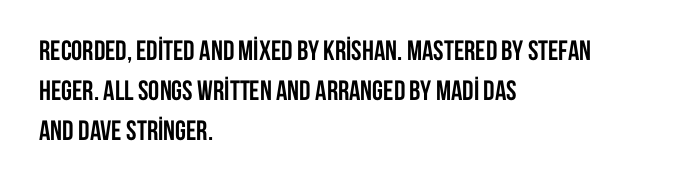
Q: Is the text bold? A: Yes.
Q: Is the text italic (slanted)? A: No, it is upright.
Q: Is the typeface a serif or a sans-serif typeface? A: Sans-serif.
Q: Is the text underlined? A: No.
Q: How is the paragraph aligned? A: Left-aligned.
Q: Is the spacing between letters normal or unusually wide? A: Normal.
Q: Is the spacing between lines tight, normal or loose? A: Normal.
Q: Width (condensed, normal, or wide)? A: Condensed.
Q: Stroke contrast? A: Low.
Q: x-height? A: Large.
Q: Monospaced? A: No.
